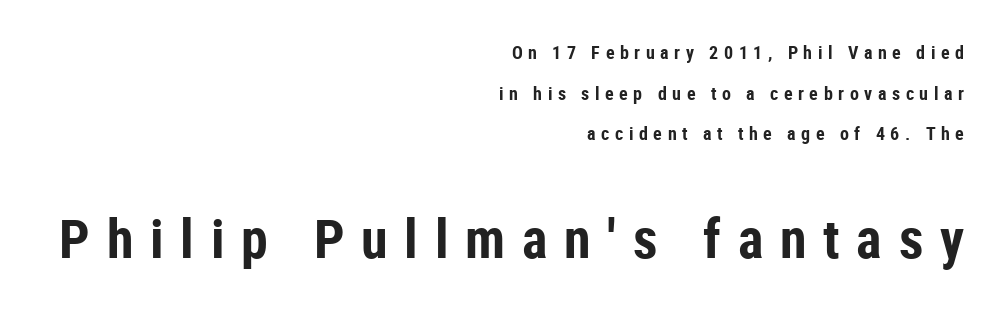
{"serif": "no", "italic": "no", "bold": "yes", "weight": "bold", "width": "condensed", "stroke_contrast": "low", "x_height": "medium", "monospaced": "no", "underline": "no", "align": "right", "line_spacing": "loose", "line_spacing_ratio": 2.26, "letter_spacing": "wide", "letter_spacing_em": 0.31, "larger_block": "second", "size_ratio": 3.0, "glyph_px": 54}
